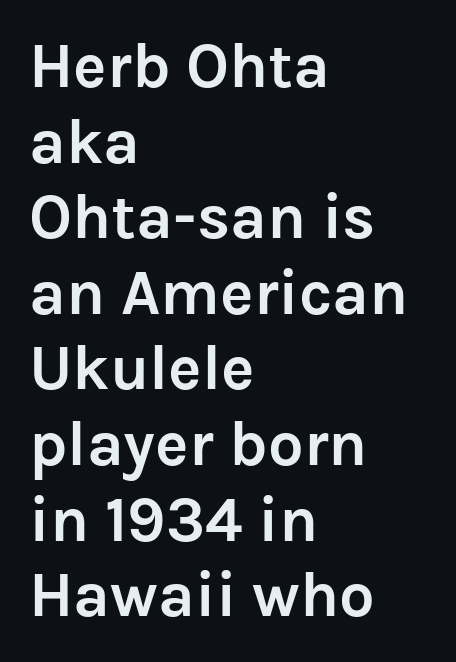
Q: Is the text bold? A: Yes.
Q: Is the text italic (slanted)? A: No, it is upright.
Q: Is the typeface a serif or a sans-serif typeface? A: Sans-serif.
Q: Is the text underlined? A: No.
Q: How is the paragraph aligned? A: Left-aligned.
Q: Is the spacing between letters normal or unusually wide? A: Normal.
Q: Width (condensed, normal, or wide)? A: Normal.
Q: Stroke contrast? A: Low.
Q: x-height? A: Medium.
Q: Monospaced? A: No.
